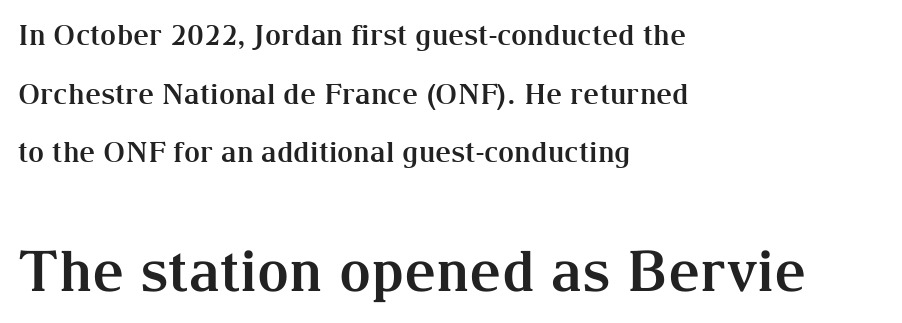
Q: Is the text bold? A: Yes.
Q: Is the text italic (slanted)? A: No, it is upright.
Q: Is the typeface a serif or a sans-serif typeface? A: Serif.
Q: Is the text underlined? A: No.
Q: How is the paragraph aligned? A: Left-aligned.
Q: Is the spacing between letters normal or unusually wide? A: Normal.
Q: Is the spacing between lines tight, normal or loose? A: Loose.
Q: Which block of text is set in a larger size, the first (top) or the second (bottom)? A: The second (bottom) one.
Q: Width (condensed, normal, or wide)? A: Normal.
Q: Stroke contrast? A: Medium.
Q: x-height? A: Medium.
Q: Monospaced? A: No.
